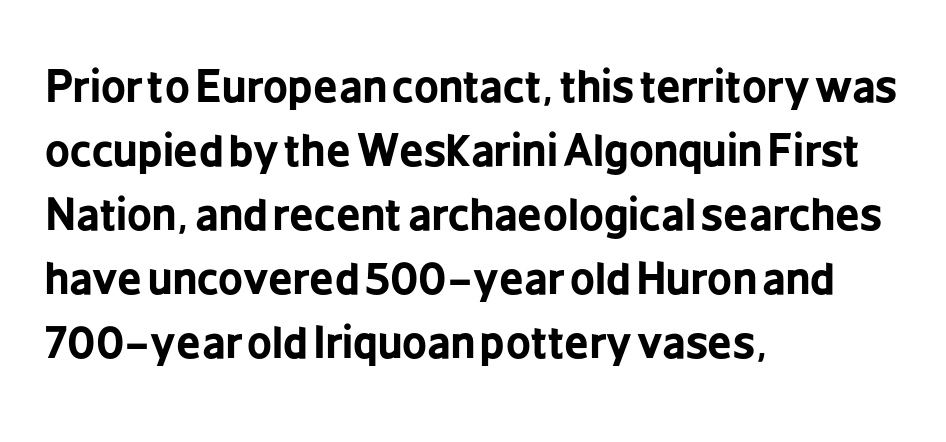
Spacing verdict: proportional, widths tailored to each character. The line texture is even and compact thanks to regular tracking. Heft: maximum for text — a bold. The typeface chosen for these lines omits serifs. The rag falls on the right side of this text block.
